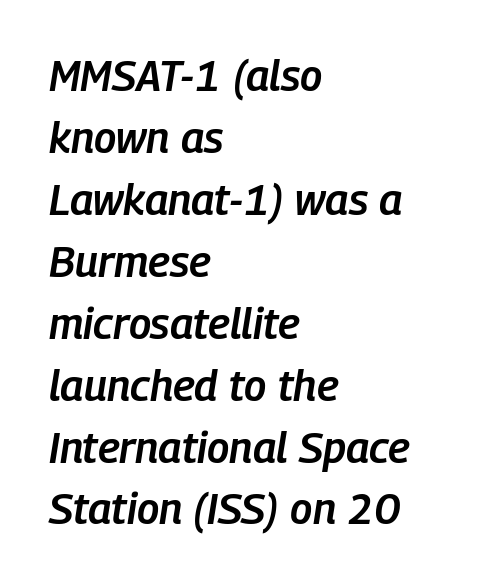
The image shows 43 px semibold, condensed type, italic (leaning right); set left-aligned, normal line spacing (1.44x), normal letter spacing, not underlined; low stroke contrast and a medium x-height.
